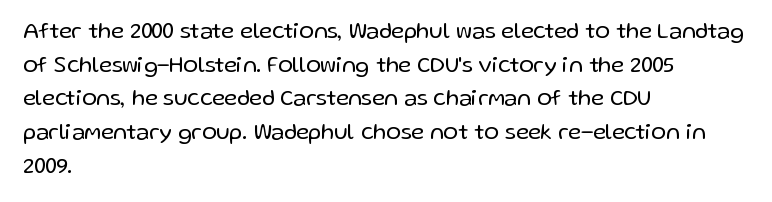
Unbolded letterforms with no extra heft. The letterforms sit shoulder to shoulder at normal distance. Line spacing here is normal. Glance below the letters and you will spot only blank space. Visually the block forms a straight wall on the left and a jagged coastline on the right.
